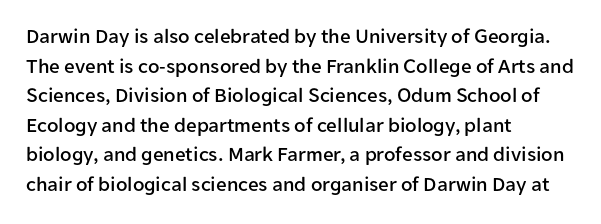
{"italic": "no", "underline": "no", "align": "left", "line_spacing": "normal", "line_spacing_ratio": 1.41, "letter_spacing": "normal", "letter_spacing_em": 0.0, "glyph_px": 21}
